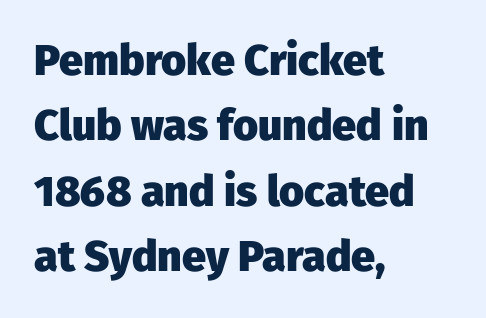
The image shows 43 px heavy sans-serif type, upright; set left-aligned, normal line spacing (1.52x), normal letter spacing, not underlined; low stroke contrast and a medium x-height.
